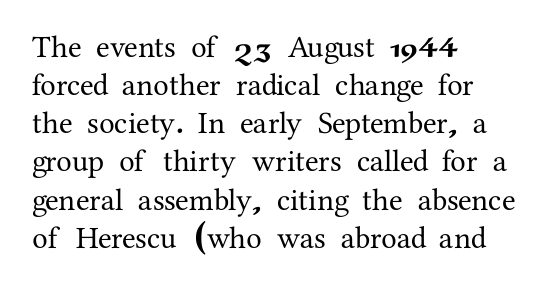
{"serif": "yes", "italic": "no", "width": "normal", "stroke_contrast": "medium", "x_height": "medium", "monospaced": "no", "underline": "no", "align": "left", "line_spacing_ratio": 1.23, "letter_spacing": "normal", "letter_spacing_em": 0.0, "glyph_px": 31}
